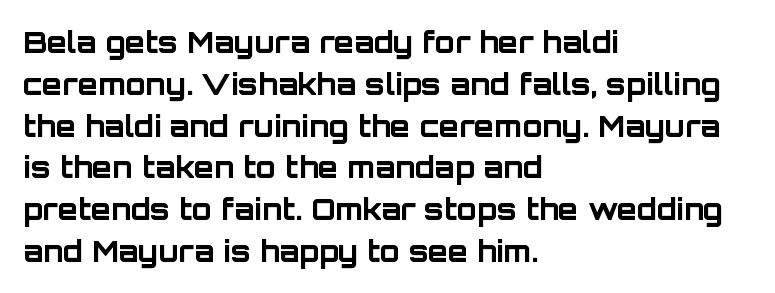
The typeface chosen for these lines omits serifs. Each new line begins a customary step beneath the previous one. Posture: vertical. Compared with an ordinary text face, these strokes are far heavier — a full bold. The rendering uses natural spacing where letterforms have individual widths.
